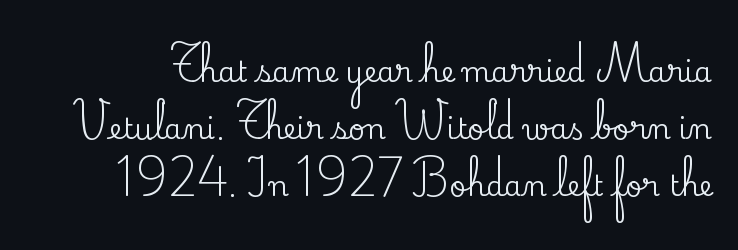
{"serif": "yes", "italic": "no", "width": "normal", "stroke_contrast": "medium", "x_height": "small", "monospaced": "no", "underline": "no", "line_spacing": "loose", "line_spacing_ratio": 1.97, "letter_spacing": "normal", "letter_spacing_em": 0.0, "glyph_px": 29}
